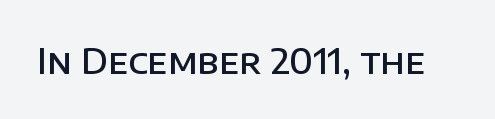
The image shows 35 px semibold sans-serif type, upright; set normal letter spacing, not underlined; low stroke contrast and a large x-height.
